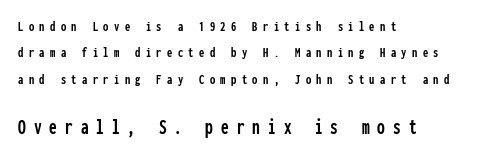
{"italic": "no", "underline": "no", "align": "left", "line_spacing_ratio": 1.76, "letter_spacing": "wide", "letter_spacing_em": 0.36, "larger_block": "second", "size_ratio": 1.47, "glyph_px": 22}
